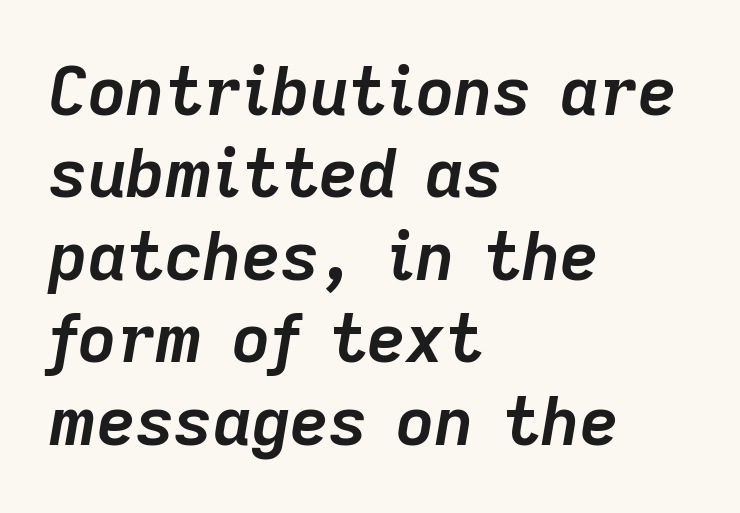
The image shows 67 px semibold type, italic (leaning right); set left-aligned, line spacing 1.23x, normal letter spacing, not underlined; low stroke contrast and a medium x-height.
